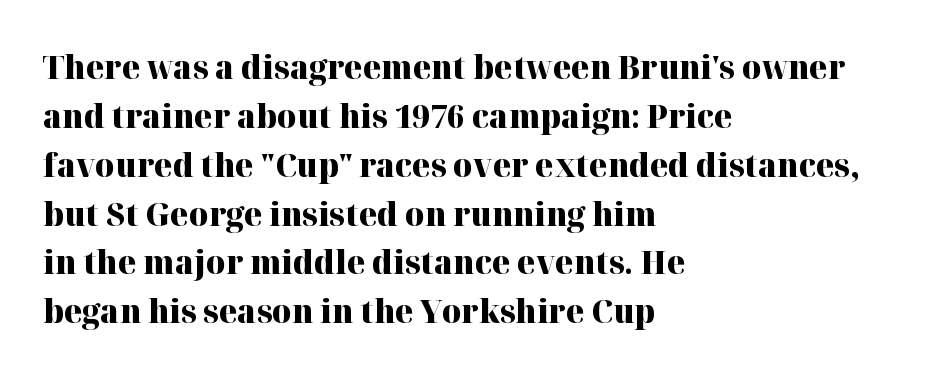
Q: Is the text bold? A: Yes.
Q: Is the text italic (slanted)? A: No, it is upright.
Q: Is the typeface a serif or a sans-serif typeface? A: Serif.
Q: Is the text underlined? A: No.
Q: How is the paragraph aligned? A: Left-aligned.
Q: Is the spacing between letters normal or unusually wide? A: Normal.
Q: Is the spacing between lines tight, normal or loose? A: Normal.
Q: Width (condensed, normal, or wide)? A: Normal.
Q: Stroke contrast? A: High.
Q: x-height? A: Medium.
Q: Monospaced? A: No.
